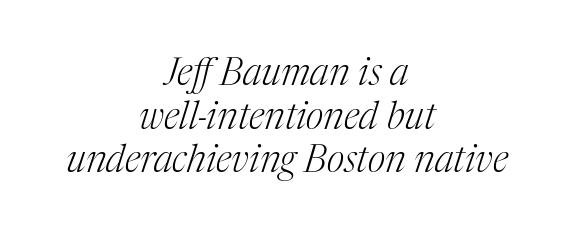
{"serif": "yes", "italic": "yes", "lean": "right", "slant_degrees": 17, "bold": "no", "weight": "light", "width": "normal", "stroke_contrast": "medium", "x_height": "medium", "monospaced": "no", "underline": "no", "align": "center", "line_spacing": "tight", "line_spacing_ratio": 1.15, "letter_spacing": "normal", "letter_spacing_em": 0.0, "glyph_px": 38}
